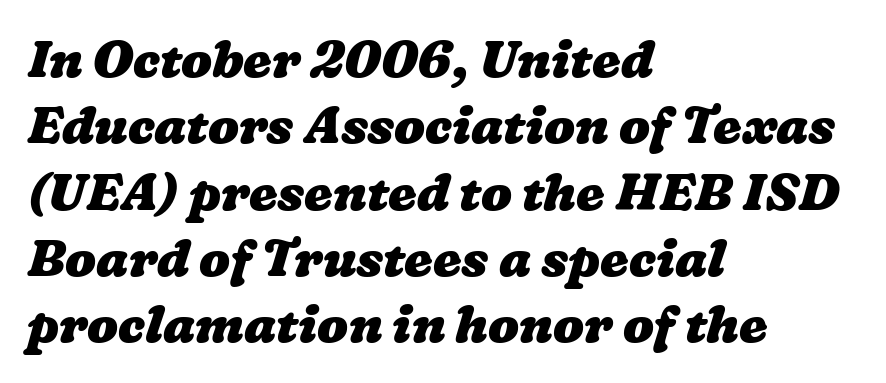
Quick note: interline space is typical. The space beneath each line is pristine and unruled. Does the copy run flush right? No — it runs flush left. A typesetter would call this proportional, since set widths differ per character. Emphasis by weight is at full strength: bold. The type is set solid horizontally, with unmodified tracking.
